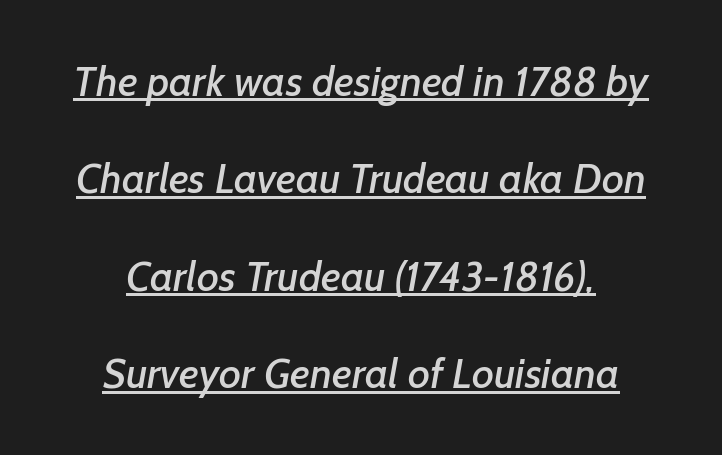
{"serif": "no", "width": "normal", "stroke_contrast": "low", "x_height": "medium", "monospaced": "no", "underline": "yes", "align": "center", "line_spacing": "loose", "line_spacing_ratio": 2.32, "letter_spacing": "normal", "letter_spacing_em": 0.0, "glyph_px": 42}
